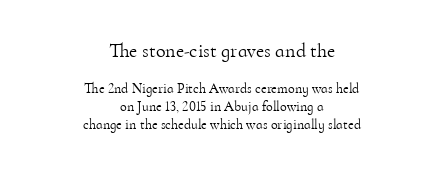
The image shows 20 px text type, upright; set centered, normal line spacing (1.3x), normal letter spacing, not underlined; the first (top) block is 1.43x larger.
